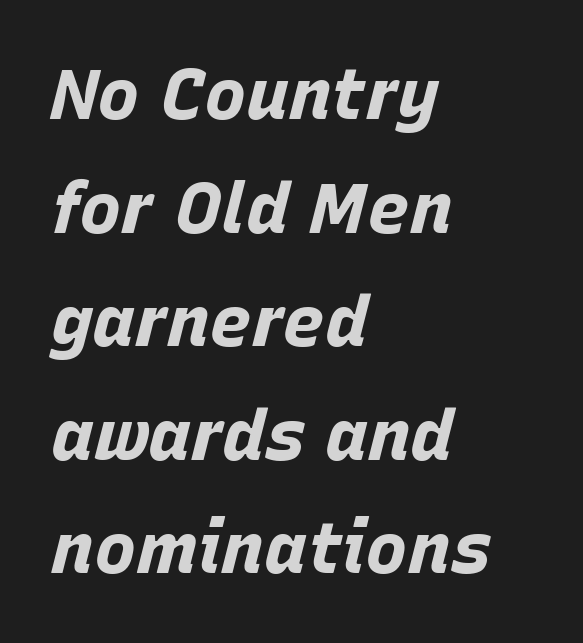
The image shows 71 px bold type, italic (leaning right); set left-aligned, normal line spacing (1.6x), normal letter spacing, not underlined; low stroke contrast and a large x-height.
